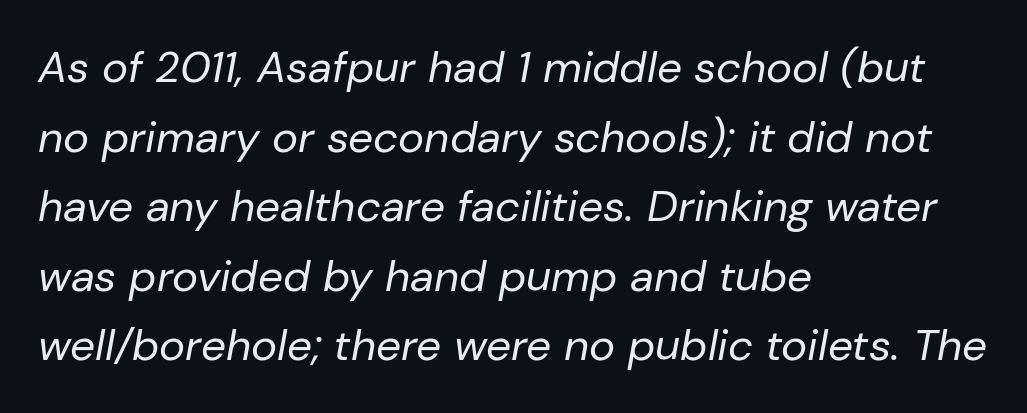
{"italic": "yes", "lean": "right", "slant_degrees": 10, "bold": "no", "weight": "regular", "width": "normal", "stroke_contrast": "low", "x_height": "medium", "monospaced": "no", "underline": "no", "align": "left", "line_spacing": "normal", "line_spacing_ratio": 1.58, "letter_spacing": "normal", "letter_spacing_em": 0.0, "glyph_px": 44}
